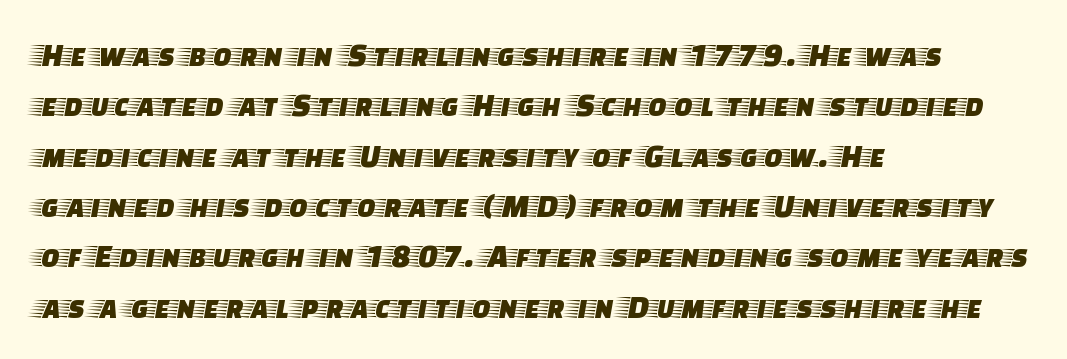
{"serif": "yes", "width": "wide", "stroke_contrast": "low", "x_height": "large", "monospaced": "no", "underline": "no", "align": "left", "line_spacing": "normal", "line_spacing_ratio": 1.48, "letter_spacing": "normal", "letter_spacing_em": 0.0, "glyph_px": 34}
